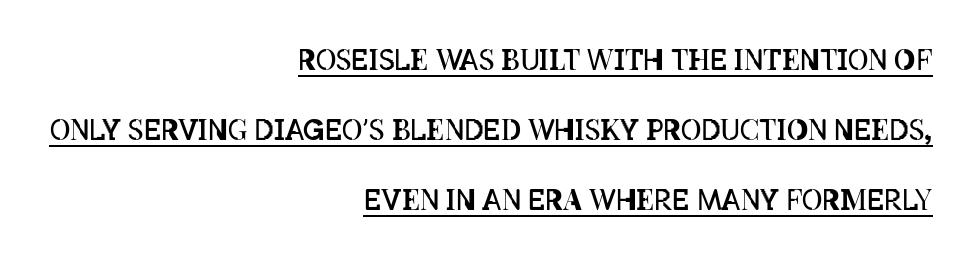
The passage shown is not bold in any degree. The passage is arranged like a letterhead date or caption credit — flush right. The tracking reads as untouched default to a designer's eye. Has an underline been added? It has. Every character sits straight up, as roman type does.
